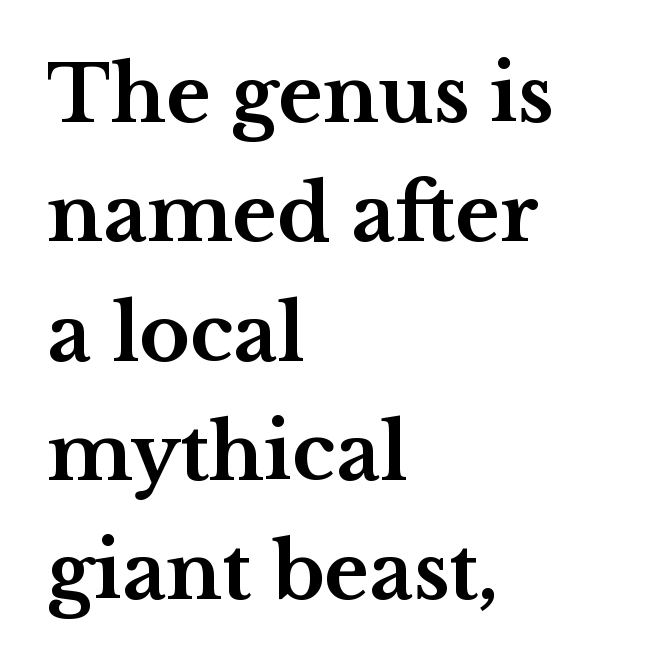
These lines are set flush left with a ragged right edge. Compared with typical body copy, the letter spacing here is the same. The foot of each line stays bare and open. Posture: straight, roman, zero tilt. Classification — serif. Notice how descenders clear the ascenders below comfortably — that's standard leading.
